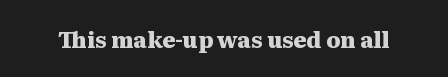
{"italic": "no", "bold": "yes", "underline": "no", "letter_spacing": "normal", "letter_spacing_em": 0.0, "glyph_px": 22}
